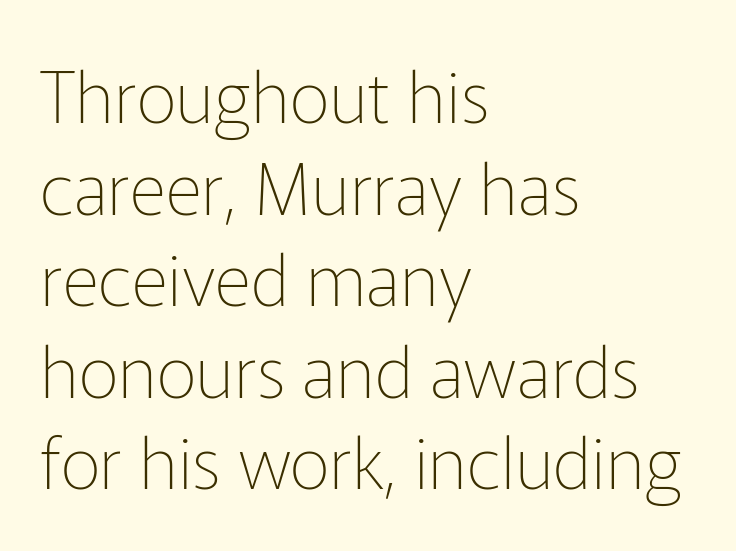
{"serif": "no", "italic": "no", "bold": "no", "weight": "thin", "width": "normal", "stroke_contrast": "low", "x_height": "medium", "monospaced": "no", "underline": "no", "align": "left", "line_spacing": "normal", "line_spacing_ratio": 1.29, "letter_spacing": "normal", "letter_spacing_em": 0.0, "glyph_px": 71}
